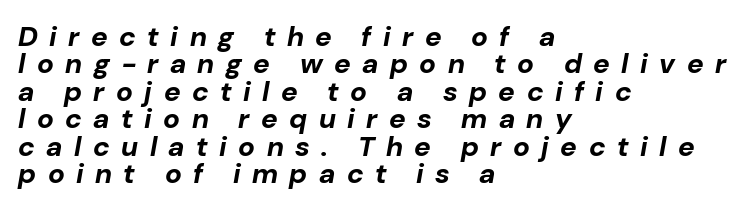
The image shows 28 px bold type, italic (leaning right); set left-aligned, tight line spacing (0.98x), unusually wide letter spacing (+0.41 em), not underlined; low stroke contrast and a medium x-height.
